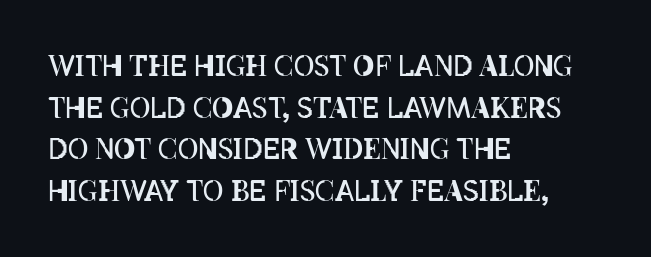
A quiet, ordinary-to-light weight characterises the typeface. The baseline area is clear. Vertically, the passage feels balanced, rows spaced as you'd expect. The letters advance in unequal steps, a hallmark of proportional type.
